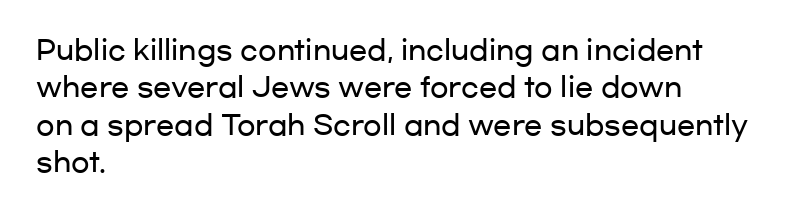
{"italic": "no", "underline": "no", "align": "left", "line_spacing": "normal", "line_spacing_ratio": 1.38, "letter_spacing": "normal", "letter_spacing_em": 0.0, "glyph_px": 27}
